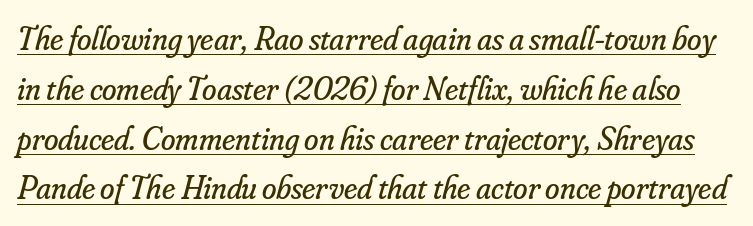
Q: Is the text bold? A: No.
Q: Is the text italic (slanted)? A: Yes, it leans right by about 16 degrees.
Q: Is the typeface a serif or a sans-serif typeface? A: Serif.
Q: Is the text underlined? A: Yes.
Q: Is the spacing between letters normal or unusually wide? A: Normal.
Q: Is the spacing between lines tight, normal or loose? A: Normal.
Q: Width (condensed, normal, or wide)? A: Normal.
Q: Stroke contrast? A: Low.
Q: x-height? A: Small.
Q: Monospaced? A: No.
